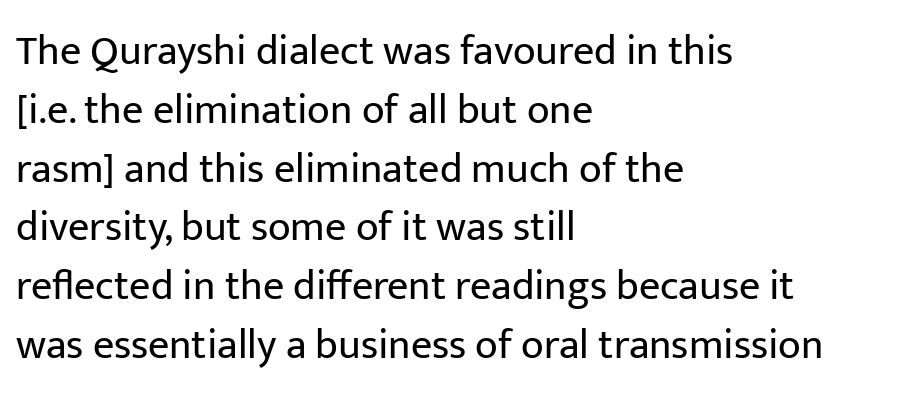
Nobody touched the tracking dial on this one. What kind of face is this? One without serifs — a sans. Do the letters lean? They stand straight. Whoever set this chose a conventional vertical rhythm. The setting favours the left margin, as ordinary paragraphs usually do.
